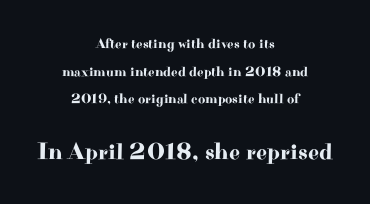
Q: Is the text italic (slanted)? A: No, it is upright.
Q: Is the text underlined? A: No.
Q: How is the paragraph aligned? A: Centered.
Q: Is the spacing between letters normal or unusually wide? A: Normal.
Q: Is the spacing between lines tight, normal or loose? A: Loose.
Q: Which block of text is set in a larger size, the first (top) or the second (bottom)? A: The second (bottom) one.
